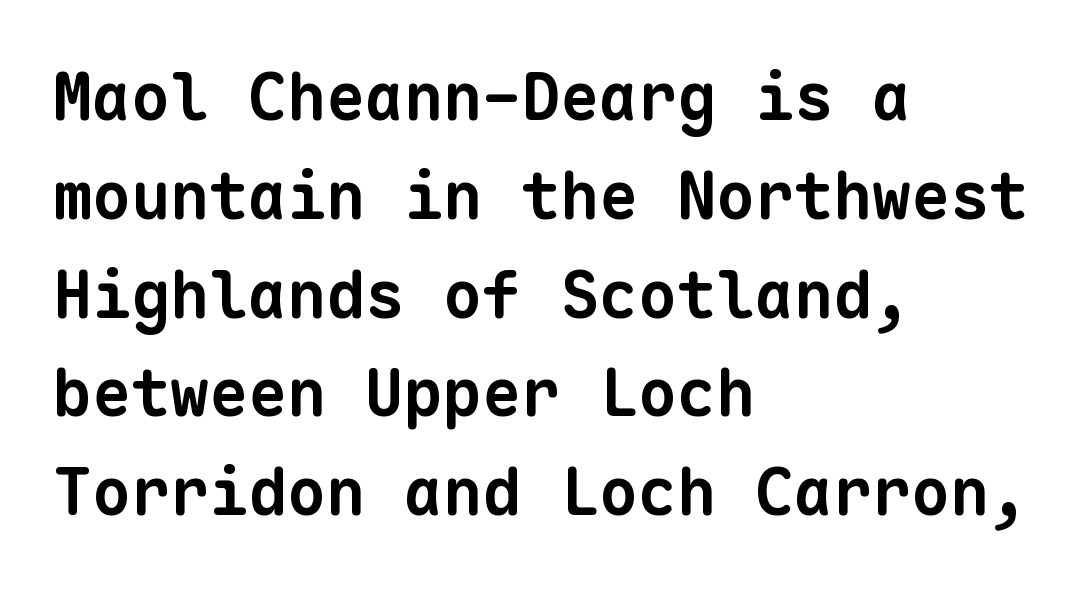
{"serif": "no", "bold": "yes", "weight": "bold", "width": "normal", "stroke_contrast": "low", "x_height": "medium", "monospaced": "yes", "underline": "no", "align": "left", "line_spacing": "normal", "line_spacing_ratio": 1.52, "letter_spacing": "normal", "letter_spacing_em": 0.0, "glyph_px": 65}
